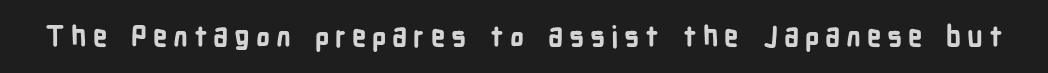
{"serif": "no", "italic": "no", "bold": "yes", "weight": "bold", "width": "condensed", "stroke_contrast": "low", "x_height": "medium", "monospaced": "no", "underline": "no", "letter_spacing": "wide", "letter_spacing_em": 0.21, "glyph_px": 28}
